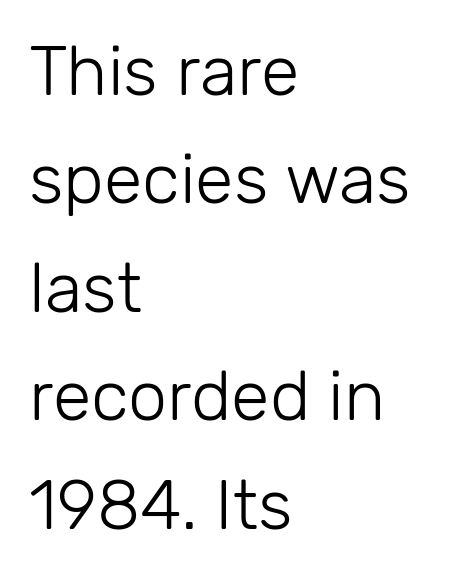
The image shows 70 px light sans-serif type, upright; set left-aligned, normal line spacing (1.55x), normal letter spacing, not underlined; low stroke contrast and a medium x-height.
